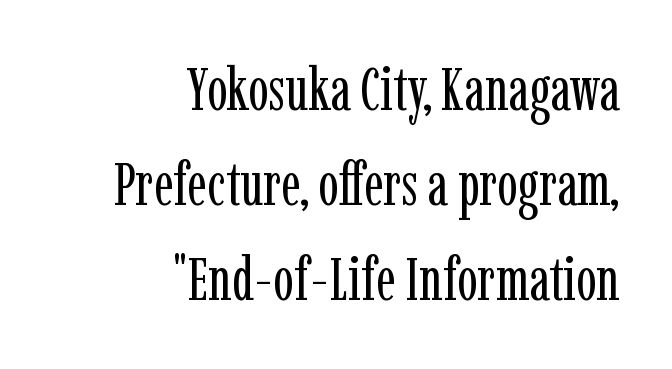
Q: Is the text bold? A: No.
Q: Is the text italic (slanted)? A: No, it is upright.
Q: Is the typeface a serif or a sans-serif typeface? A: Serif.
Q: Is the text underlined? A: No.
Q: How is the paragraph aligned? A: Right-aligned.
Q: Is the spacing between letters normal or unusually wide? A: Normal.
Q: Is the spacing between lines tight, normal or loose? A: Normal.
Q: Width (condensed, normal, or wide)? A: Condensed.
Q: Stroke contrast? A: Low.
Q: x-height? A: Medium.
Q: Monospaced? A: No.
